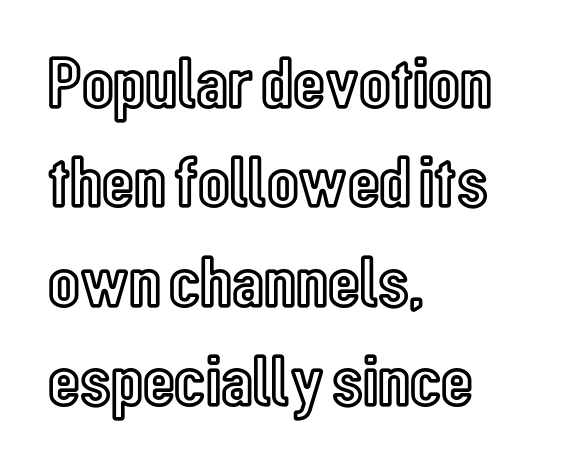
{"italic": "no", "width": "condensed", "x_height": "medium", "monospaced": "no", "underline": "no", "align": "left", "line_spacing": "normal", "line_spacing_ratio": 1.36, "letter_spacing": "normal", "letter_spacing_em": 0.0, "glyph_px": 73}
